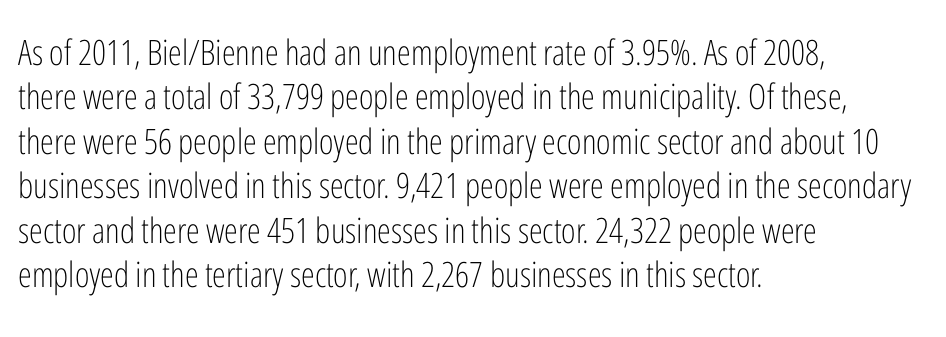
The image shows 35 px light, condensed sans-serif type, upright; set left-aligned, normal line spacing (1.27x), normal letter spacing, not underlined; low stroke contrast and a medium x-height.
